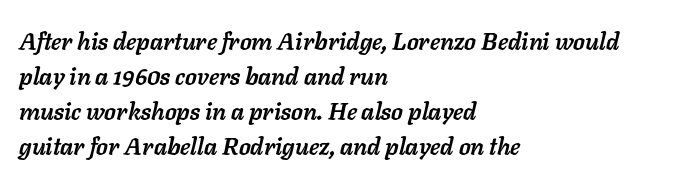
{"italic": "yes", "lean": "right", "slant_degrees": 11, "bold": "yes", "underline": "no", "align": "left", "line_spacing": "normal", "line_spacing_ratio": 1.46, "letter_spacing": "normal", "letter_spacing_em": 0.0, "glyph_px": 24}
